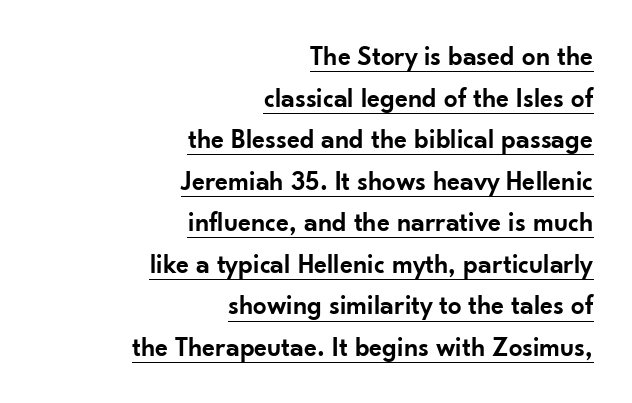
The leading is moderate, giving the passage an even texture. When letters stand straight like this, we call the style roman or upright. Is there an underline? Yes — a line sits under the letters. The font is running at a semibold setting, under full bold. The typesetter chose a ragged-left arrangement here.
